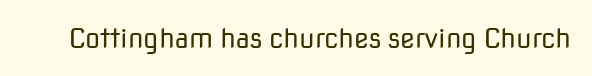
Has an underline been added? It has not. The type is set solid horizontally, with unmodified tracking. The characters are drawn with everyday or finer stroke widths. Every character sits straight up, as roman type does.
